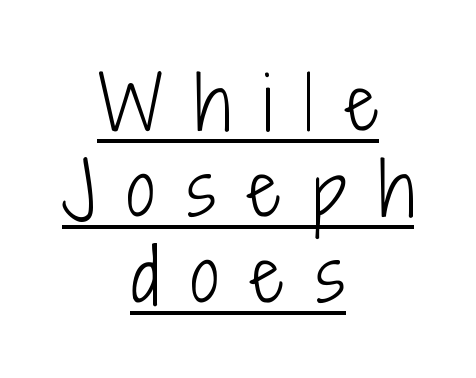
Q: Is the text bold? A: No.
Q: Is the text italic (slanted)? A: No, it is upright.
Q: Is the typeface a serif or a sans-serif typeface? A: Sans-serif.
Q: Is the text underlined? A: Yes.
Q: How is the paragraph aligned? A: Centered.
Q: Is the spacing between letters normal or unusually wide? A: Unusually wide.
Q: Width (condensed, normal, or wide)? A: Condensed.
Q: Stroke contrast? A: Low.
Q: x-height? A: Medium.
Q: Monospaced? A: No.
